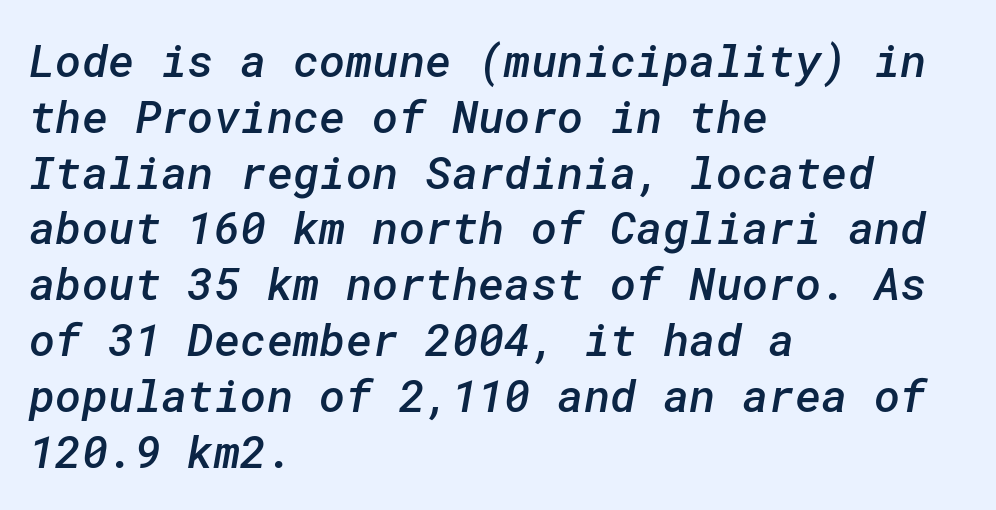
{"serif": "no", "bold": "semi", "weight": "semibold", "width": "normal", "stroke_contrast": "low", "x_height": "medium", "underline": "no", "align": "left", "line_spacing_ratio": 1.24, "letter_spacing": "normal", "letter_spacing_em": 0.0, "glyph_px": 45}
